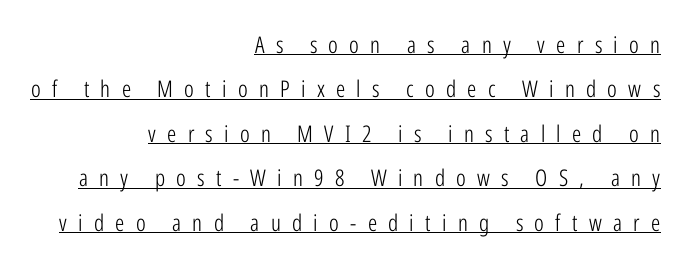
The image shows 23 px text type, upright; set right-aligned, loose line spacing (1.93x), unusually wide letter spacing (+0.49 em), underlined.
